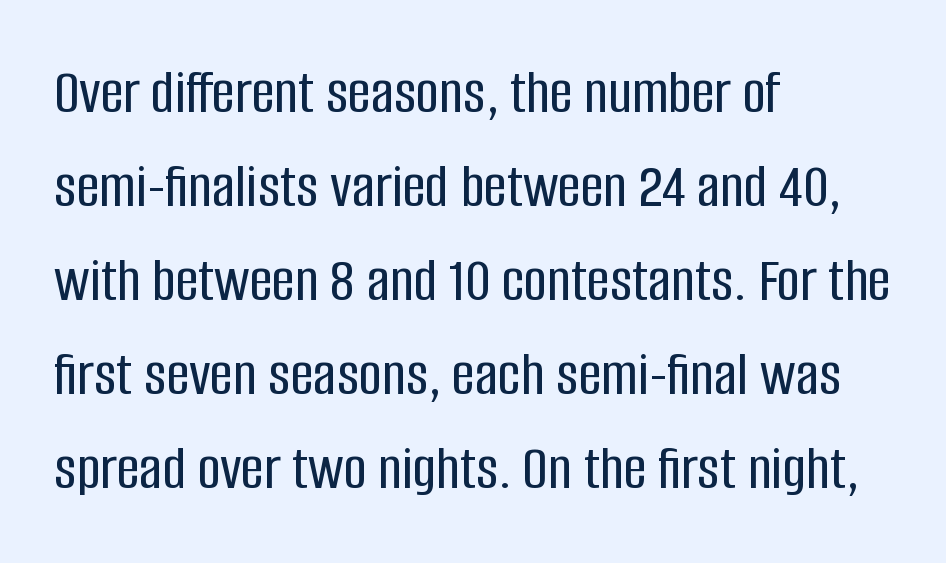
The image shows 64 px condensed sans-serif type, upright; set left-aligned, normal line spacing (1.47x), normal letter spacing, not underlined; low stroke contrast and a large x-height.
